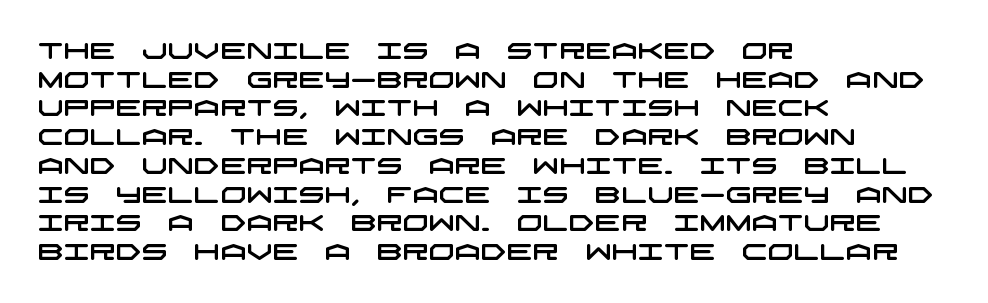
{"underline": "no", "align": "left", "line_spacing": "normal", "line_spacing_ratio": 1.25, "letter_spacing": "normal", "letter_spacing_em": 0.0, "glyph_px": 23}
